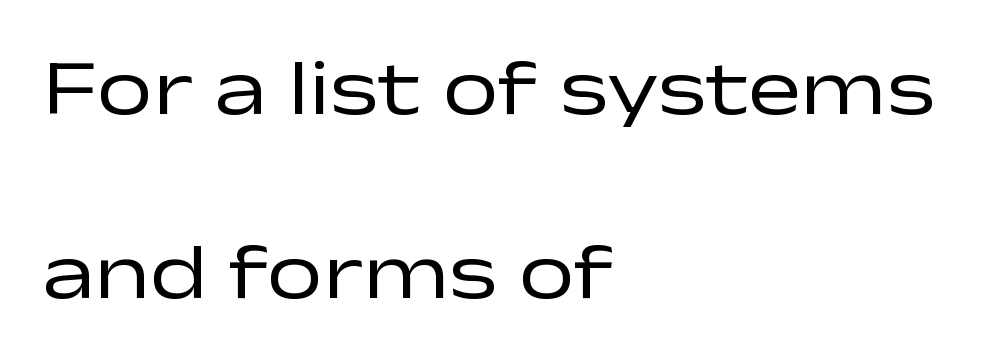
Q: Is the text bold? A: No.
Q: Is the text italic (slanted)? A: No, it is upright.
Q: Is the typeface a serif or a sans-serif typeface? A: Sans-serif.
Q: Is the text underlined? A: No.
Q: How is the paragraph aligned? A: Left-aligned.
Q: Is the spacing between letters normal or unusually wide? A: Normal.
Q: Is the spacing between lines tight, normal or loose? A: Loose.
Q: Width (condensed, normal, or wide)? A: Wide.
Q: Stroke contrast? A: Low.
Q: x-height? A: Medium.
Q: Monospaced? A: No.
